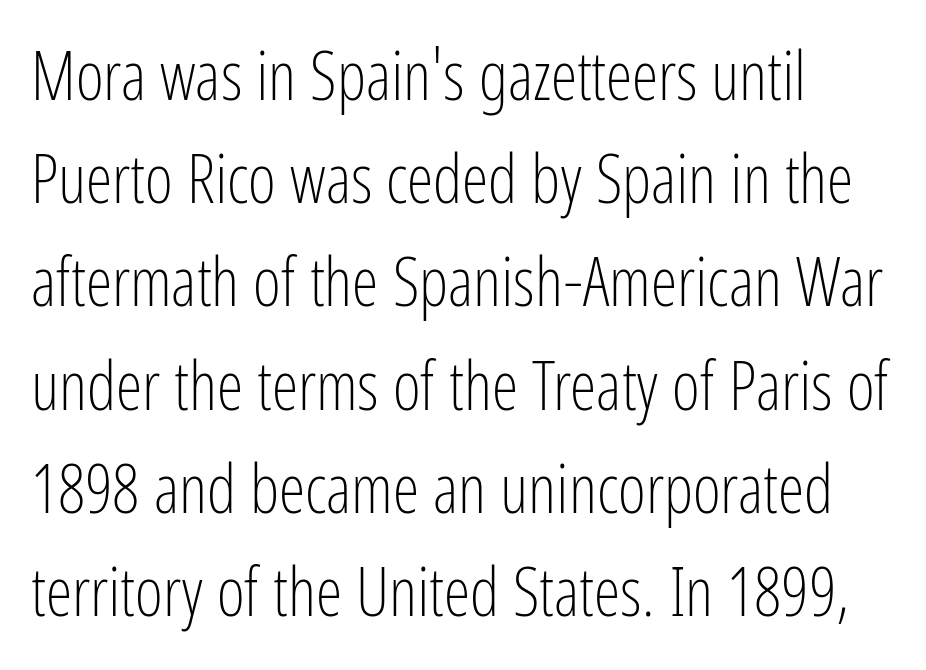
The image shows 67 px light, condensed sans-serif type, upright; set left-aligned, normal line spacing (1.54x), normal letter spacing, not underlined; low stroke contrast and a medium x-height.
